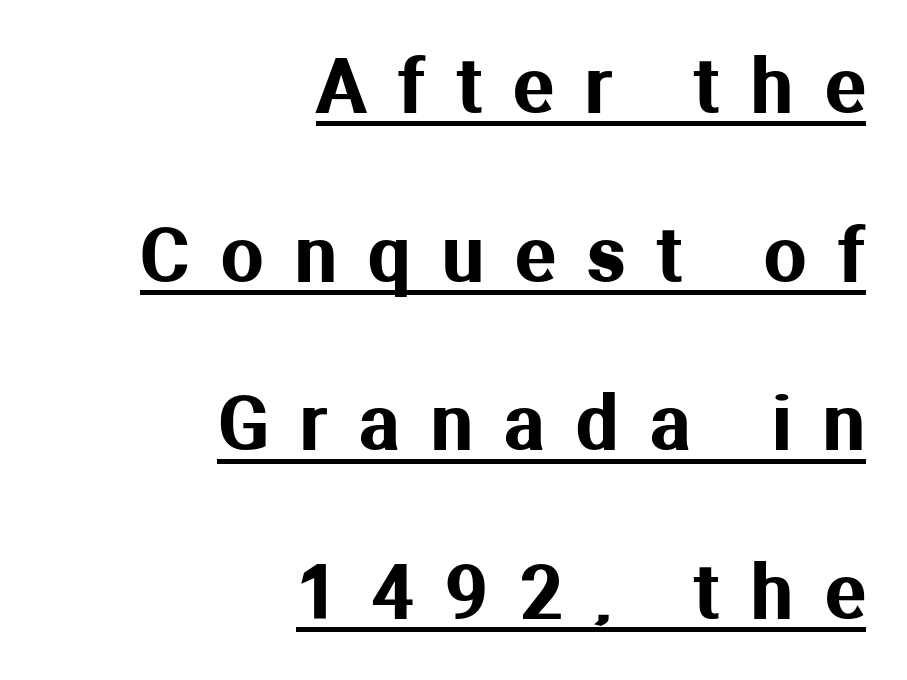
The image shows 75 px sans-serif type, upright; set right-aligned, loose line spacing (2.25x), unusually wide letter spacing (+0.42 em), underlined; medium stroke contrast and a medium x-height.
